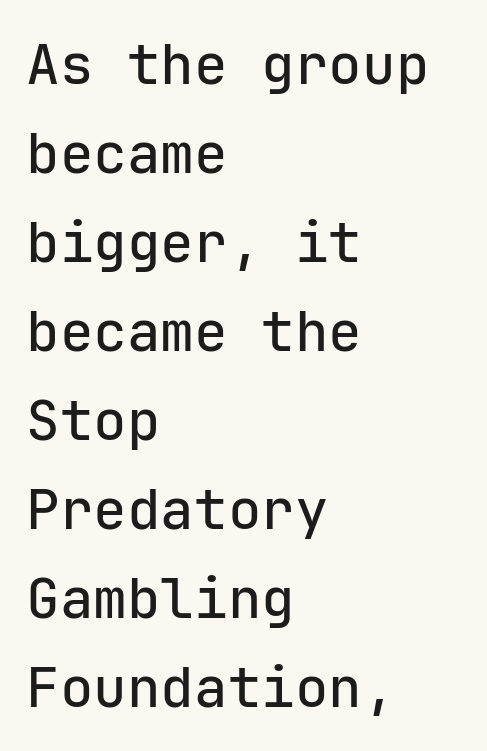
The image shows 56 px sans-serif type, upright, monospaced; set left-aligned, normal line spacing (1.59x), normal letter spacing, not underlined; low stroke contrast and a medium x-height.
